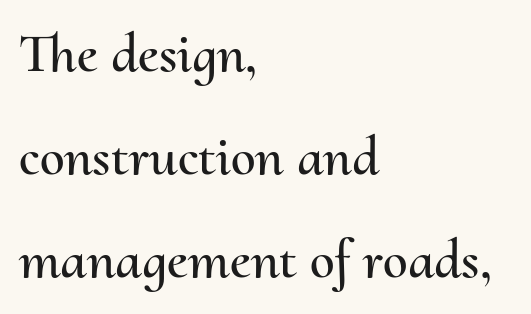
The face used here is proportionally spaced, like ordinary book or web type. All the whitespace from short lines collects on the right. Check the space under the baseline: it is left empty. The rendering keeps characters at their native spacing.
